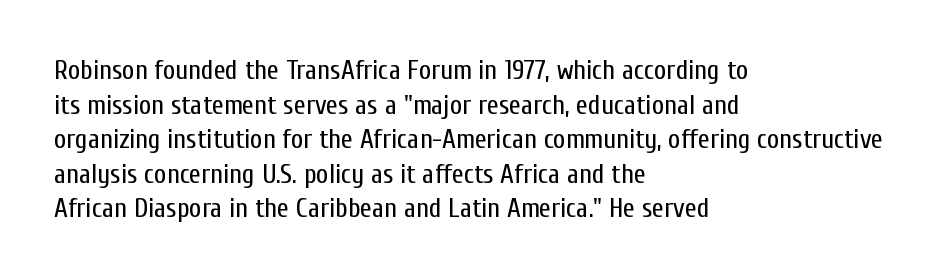
The image shows 27 px text type, upright; set left-aligned, normal line spacing (1.28x), normal letter spacing, not underlined.
